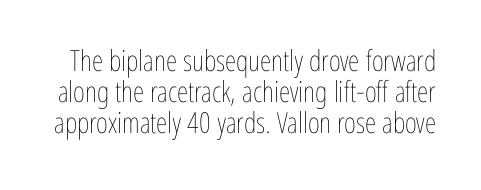
{"italic": "no", "bold": "no", "weight": "thin", "width": "condensed", "stroke_contrast": "low", "x_height": "medium", "monospaced": "no", "underline": "no", "line_spacing": "tight", "line_spacing_ratio": 1.07, "letter_spacing": "normal", "letter_spacing_em": 0.0, "glyph_px": 29}
